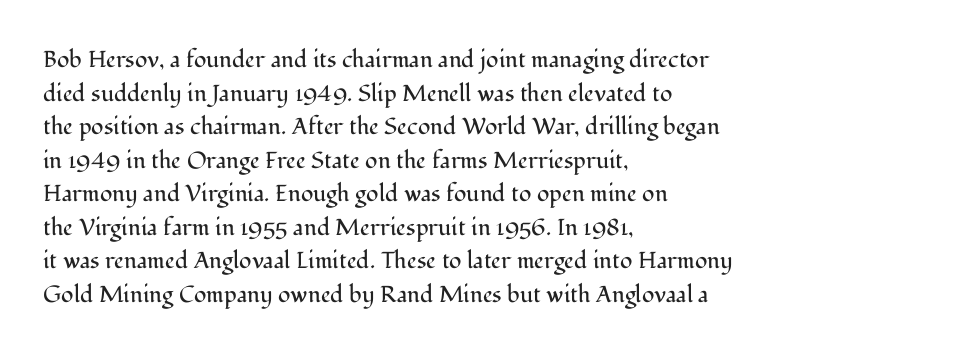
{"italic": "no", "bold": "no", "underline": "no", "align": "left", "line_spacing": "normal", "line_spacing_ratio": 1.46, "letter_spacing": "normal", "letter_spacing_em": 0.0, "glyph_px": 23}
